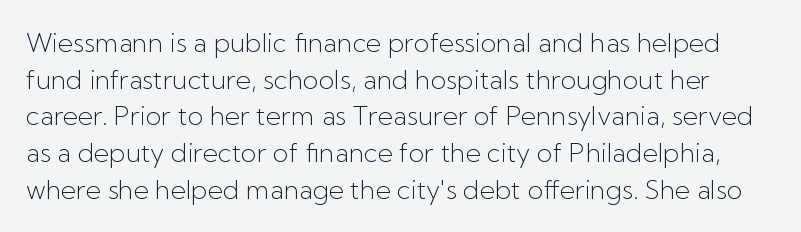
Q: Is the text bold? A: No.
Q: Is the text italic (slanted)? A: No, it is upright.
Q: Is the text underlined? A: No.
Q: Is the spacing between letters normal or unusually wide? A: Normal.
Q: Is the spacing between lines tight, normal or loose? A: Normal.
